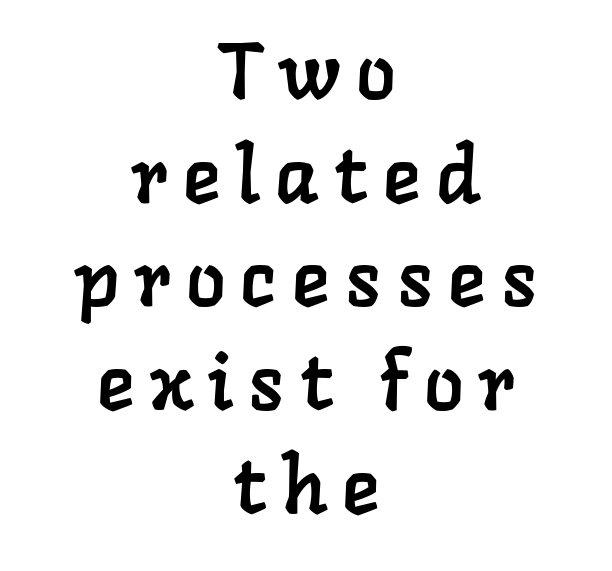
The image shows 78 px serif type; set centered, normal line spacing (1.33x), unusually wide letter spacing (+0.2 em), not underlined; low stroke contrast and a medium x-height.
